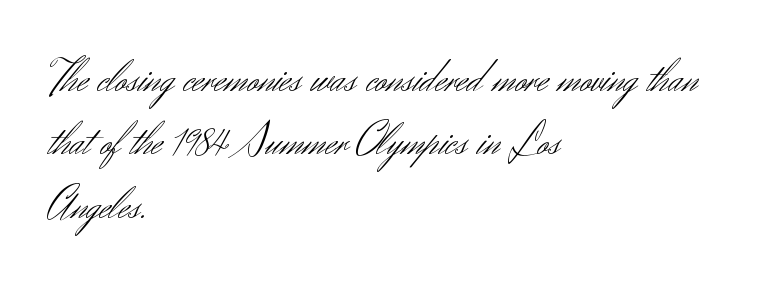
{"serif": "no", "bold": "no", "weight": "light", "width": "normal", "stroke_contrast": "medium", "x_height": "small", "monospaced": "no", "underline": "no", "align": "left", "line_spacing": "normal", "line_spacing_ratio": 1.38, "letter_spacing": "normal", "letter_spacing_em": 0.0, "glyph_px": 46}
